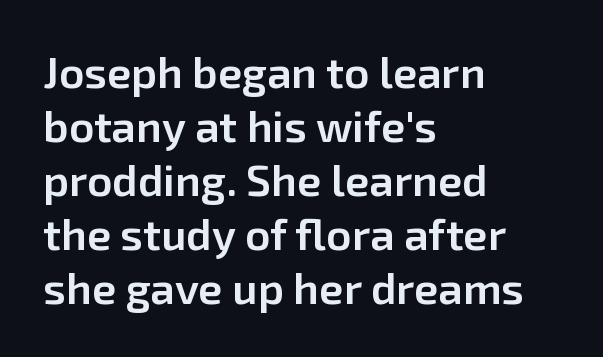
The image shows 44 px semibold sans-serif type, upright; set left-aligned, line spacing 1.23x, normal letter spacing, not underlined; low stroke contrast and a medium x-height.
